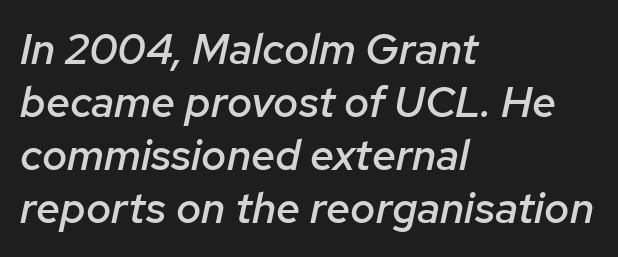
The image shows 43 px semibold type, italic (leaning right); set left-aligned, line spacing 1.23x, normal letter spacing, not underlined; low stroke contrast and a medium x-height.
